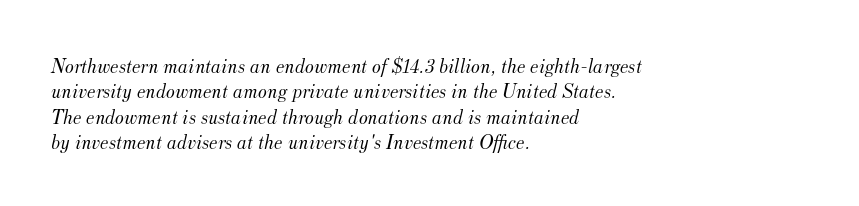
The image shows 21 px text type, italic (leaning right); set left-aligned, line spacing 1.21x, normal letter spacing, not underlined.
